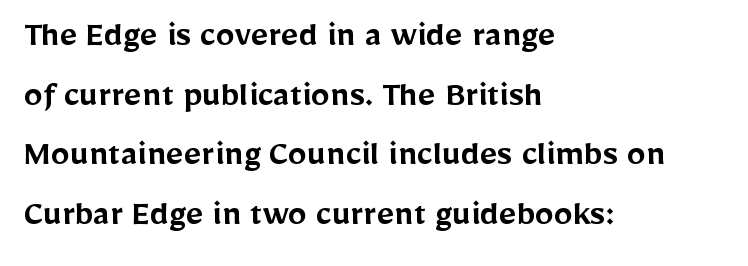
The string is rendered with underlining switched off. Tracking here is standard; glyphs follow each other at the usual distance. Serif or sans? Sans — the stroke terminals are bare. Bold? Not quite — semibold, heavier than regular but stopping short. A roman cut, with each character standing at attention.
